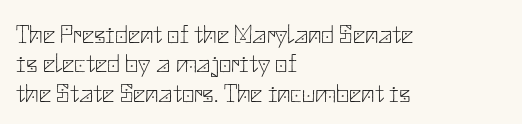
The space between consecutive lines is stingy. These lines keep a tight, regular rhythm from letter to letter. The paragraph shown leans on its left margin. Letters rest on an invisible, unmarked baseline.
